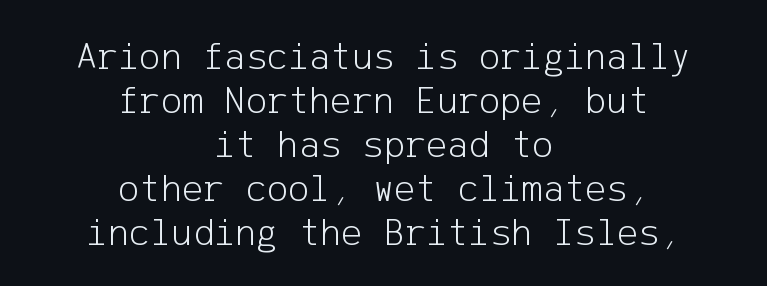
The rendering uses a small line-height, squeezing the rows. This is the regular roman posture of the typeface. Vertical stems look standard width or narrower in stroke. The rendering keeps characters at their native spacing. Stroke terminals: plain, sans-serif.
